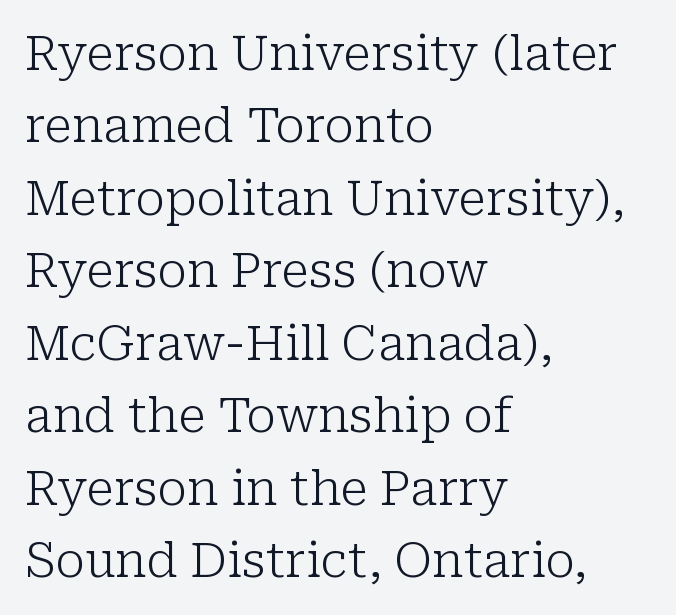
The image shows 48 px light serif type, upright; set left-aligned, normal line spacing (1.51x), normal letter spacing, not underlined; low stroke contrast and a medium x-height.
